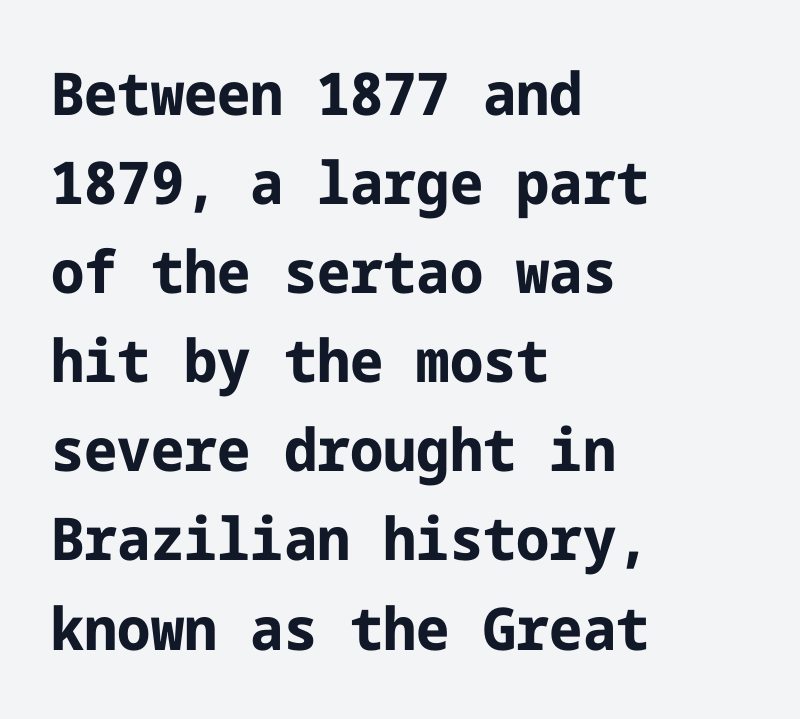
To sum up the face: it is a sans, with no serifs. Line starts are locked; line ends wander. Standard letterfit; no display-style spreading of the glyphs. Quick note: not italic, upright.
